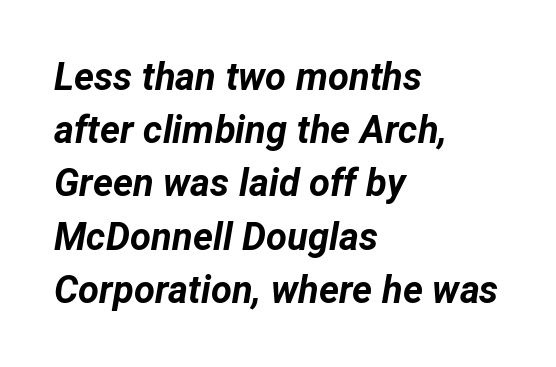
Q: Is the text bold? A: Yes.
Q: Is the text italic (slanted)? A: Yes, it leans right by about 12 degrees.
Q: Is the text underlined? A: No.
Q: How is the paragraph aligned? A: Left-aligned.
Q: Is the spacing between letters normal or unusually wide? A: Normal.
Q: Is the spacing between lines tight, normal or loose? A: Normal.
Q: Width (condensed, normal, or wide)? A: Normal.
Q: Stroke contrast? A: Low.
Q: x-height? A: Medium.
Q: Monospaced? A: No.
